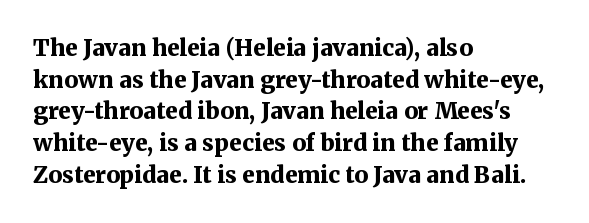
Q: Is the text bold? A: Yes.
Q: Is the text italic (slanted)? A: No, it is upright.
Q: Is the text underlined? A: No.
Q: How is the paragraph aligned? A: Left-aligned.
Q: Is the spacing between letters normal or unusually wide? A: Normal.
Q: Is the spacing between lines tight, normal or loose? A: Normal.
